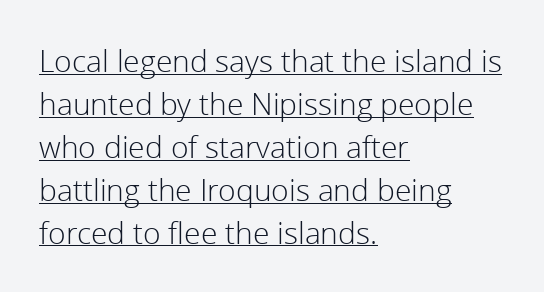
Q: Is the text bold? A: No.
Q: Is the text italic (slanted)? A: No, it is upright.
Q: Is the typeface a serif or a sans-serif typeface? A: Sans-serif.
Q: Is the text underlined? A: Yes.
Q: How is the paragraph aligned? A: Left-aligned.
Q: Is the spacing between letters normal or unusually wide? A: Normal.
Q: Is the spacing between lines tight, normal or loose? A: Normal.
Q: Width (condensed, normal, or wide)? A: Normal.
Q: x-height? A: Medium.
Q: Monospaced? A: No.
